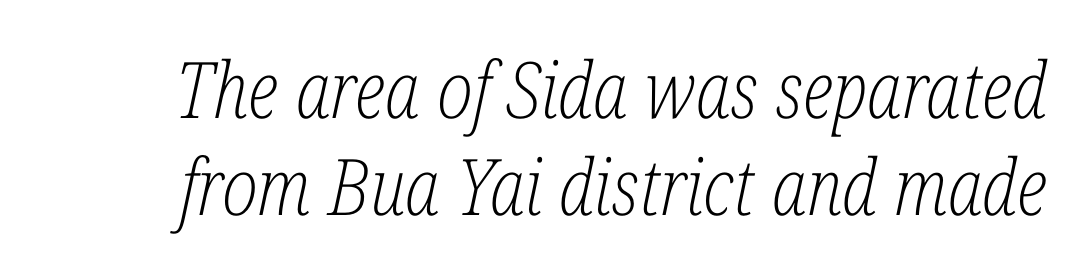
{"serif": "yes", "italic": "yes", "lean": "right", "slant_degrees": 12, "bold": "no", "weight": "light", "width": "condensed", "stroke_contrast": "low", "x_height": "medium", "monospaced": "no", "underline": "no", "line_spacing_ratio": 1.24, "letter_spacing": "normal", "letter_spacing_em": 0.0, "glyph_px": 78}
